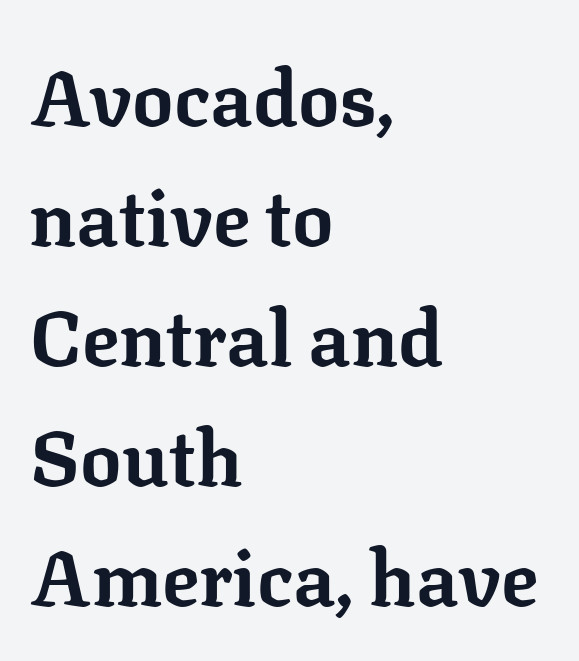
The image shows 77 px bold serif type, upright; set left-aligned, normal line spacing (1.56x), normal letter spacing, not underlined; low stroke contrast and a medium x-height.
